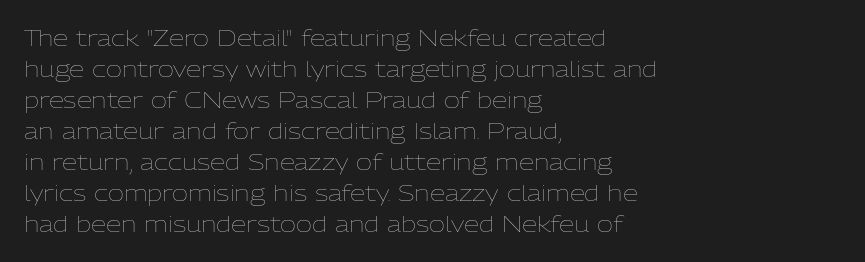
The image shows 22 px text type, upright; set left-aligned, normal line spacing (1.41x), normal letter spacing, not underlined.
